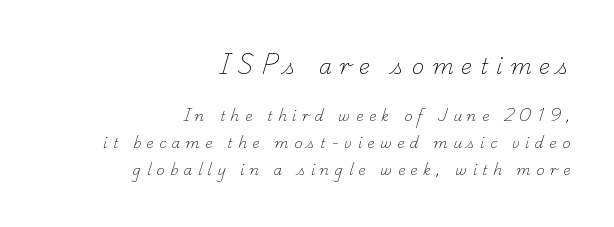
Q: Is the text bold? A: No.
Q: Is the text underlined? A: No.
Q: How is the paragraph aligned? A: Right-aligned.
Q: Is the spacing between letters normal or unusually wide? A: Unusually wide.
Q: Is the spacing between lines tight, normal or loose? A: Loose.
Q: Which block of text is set in a larger size, the first (top) or the second (bottom)? A: The first (top) one.
